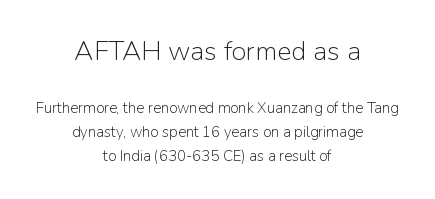
The image shows 27 px text type, upright; set centered, normal line spacing (1.6x), normal letter spacing, not underlined; the first (top) block is 1.8x larger.
